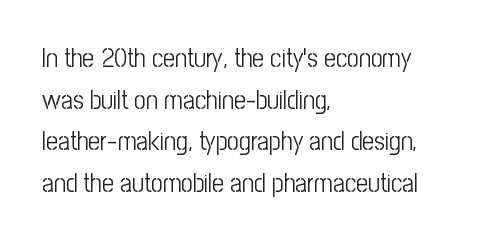
Rule under the text: the space is simply empty. One-word summary of the alignment: left. Stroke thickness stays within the range of a standard reading face or lighter. Rows of type keep a routine distance in the vertical direction. Ascenders rise straight up at ninety degrees. The tracking reads as untouched default to a designer's eye.
